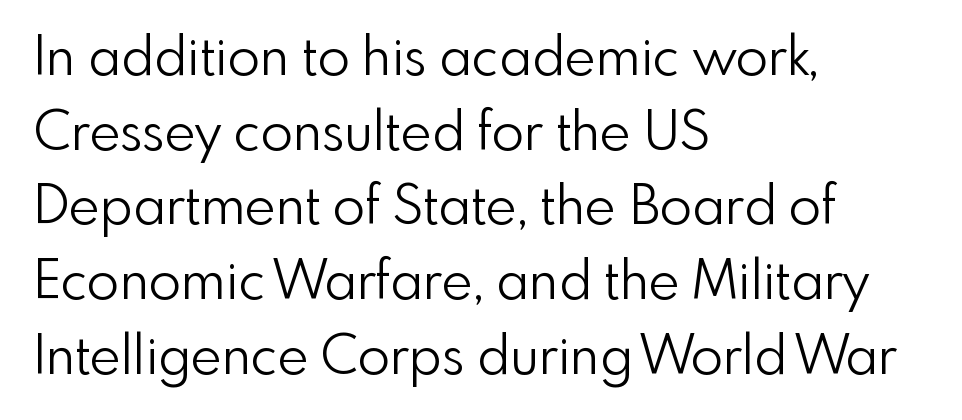
The image shows 53 px light sans-serif type, upright; set left-aligned, normal line spacing (1.41x), normal letter spacing, not underlined; low stroke contrast and a small x-height.
